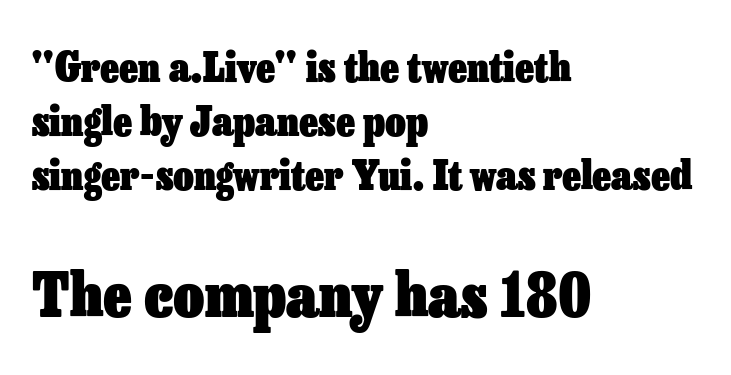
The vertical gap from one line to the next is medium. Here the designer chose a conventional face with non-uniform glyph widths. These two chunks differ in scale, with the bottom chunk taking the larger measure. The typesetter chose a ragged-right arrangement here. Heft: maximum for text — a bold.
